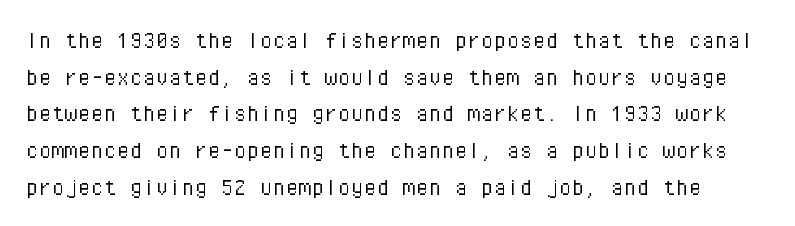
The image shows 26 px text type, upright; set normal line spacing (1.41x), normal letter spacing, not underlined.
